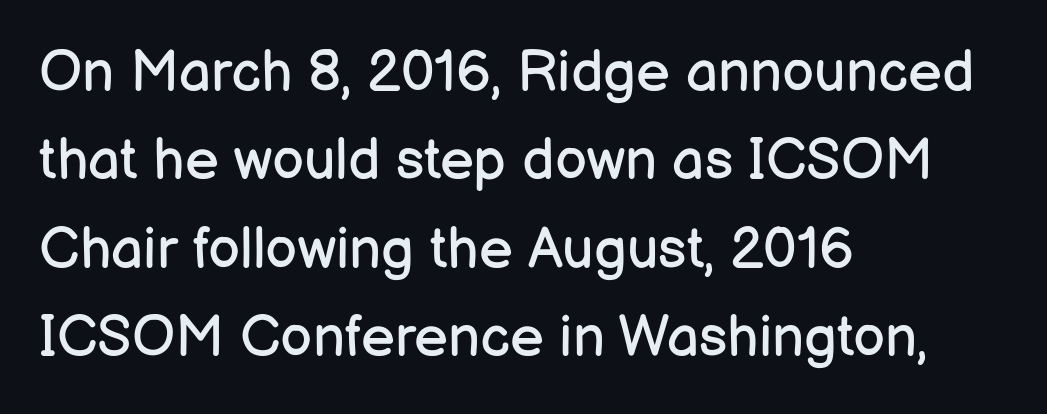
Q: Is the text bold? A: No.
Q: Is the text italic (slanted)? A: No, it is upright.
Q: Is the typeface a serif or a sans-serif typeface? A: Sans-serif.
Q: Is the text underlined? A: No.
Q: How is the paragraph aligned? A: Left-aligned.
Q: Is the spacing between letters normal or unusually wide? A: Normal.
Q: Is the spacing between lines tight, normal or loose? A: Normal.
Q: Width (condensed, normal, or wide)? A: Normal.
Q: Stroke contrast? A: Low.
Q: x-height? A: Medium.
Q: Monospaced? A: No.
